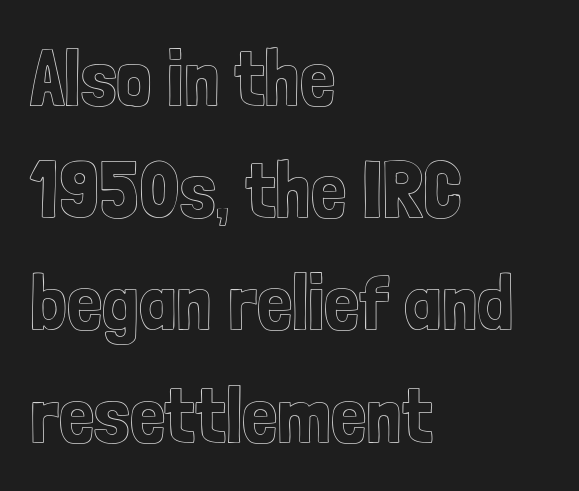
The gap between lines stays unmarked. Italic: no, the glyphs are upright roman. The rendering uses natural spacing where letterforms have individual widths. The passage is arranged the way most books set body copy — flush left. This sample uses plain, unmodified letter spacing.
